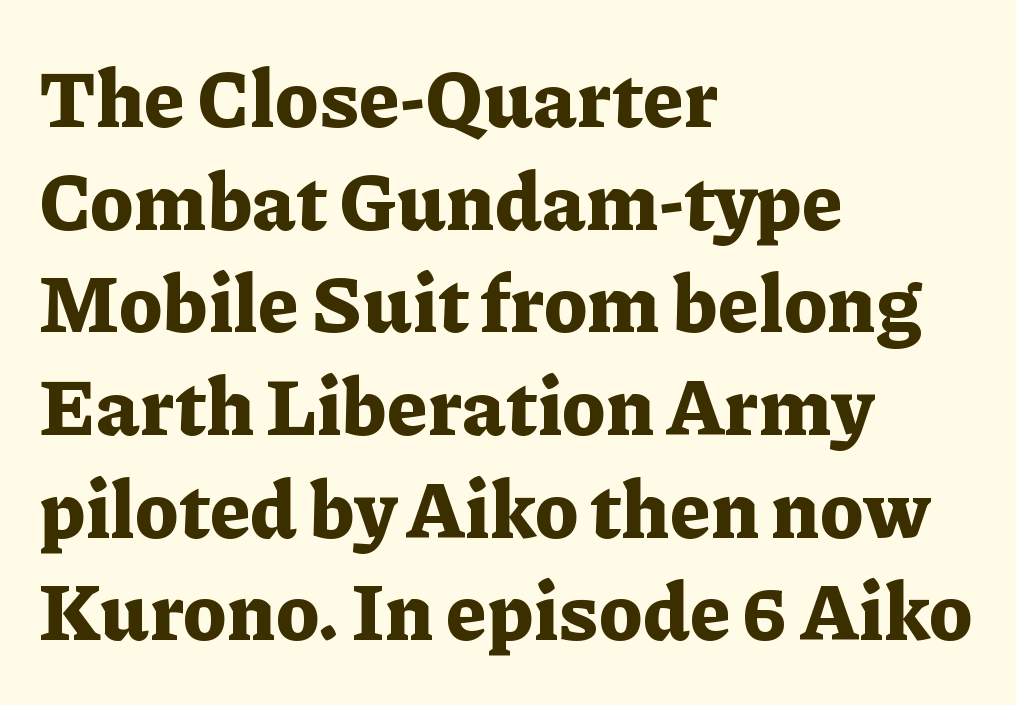
Q: Is the text bold? A: Yes.
Q: Is the text italic (slanted)? A: No, it is upright.
Q: Is the typeface a serif or a sans-serif typeface? A: Serif.
Q: Is the text underlined? A: No.
Q: How is the paragraph aligned? A: Left-aligned.
Q: Is the spacing between letters normal or unusually wide? A: Normal.
Q: Is the spacing between lines tight, normal or loose? A: Normal.
Q: Width (condensed, normal, or wide)? A: Normal.
Q: Stroke contrast? A: Low.
Q: x-height? A: Medium.
Q: Monospaced? A: No.
